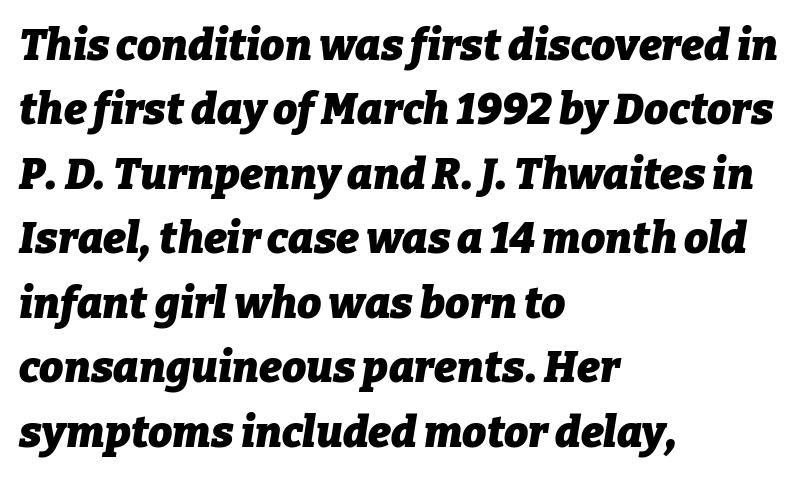
{"italic": "yes", "lean": "right", "slant_degrees": 9, "bold": "yes", "weight": "heavy", "width": "normal", "stroke_contrast": "low", "x_height": "medium", "monospaced": "no", "underline": "no", "align": "left", "line_spacing": "normal", "line_spacing_ratio": 1.5, "letter_spacing": "normal", "letter_spacing_em": 0.0, "glyph_px": 43}
